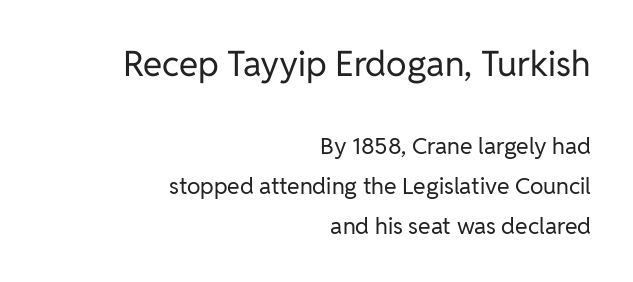
Q: Is the text bold? A: No.
Q: Is the text italic (slanted)? A: No, it is upright.
Q: Is the typeface a serif or a sans-serif typeface? A: Sans-serif.
Q: Is the text underlined? A: No.
Q: How is the paragraph aligned? A: Right-aligned.
Q: Is the spacing between letters normal or unusually wide? A: Normal.
Q: Which block of text is set in a larger size, the first (top) or the second (bottom)? A: The first (top) one.
Q: Width (condensed, normal, or wide)? A: Normal.
Q: Stroke contrast? A: Low.
Q: x-height? A: Medium.
Q: Monospaced? A: No.
